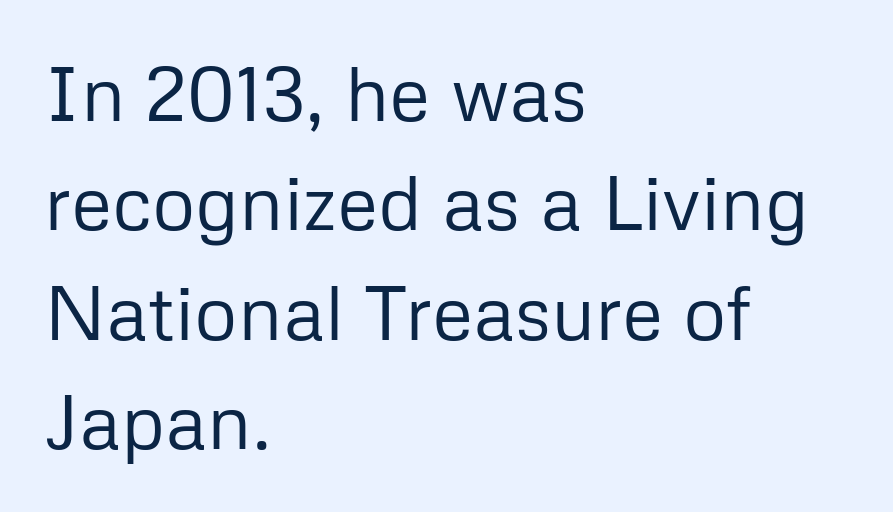
Character widths vary here, with narrow letters taking less room than wide ones. Lines of text with bare space underneath. Honestly, the row spacing looks completely unremarkable. Does extra space separate the letters? No, they use regular spacing.
